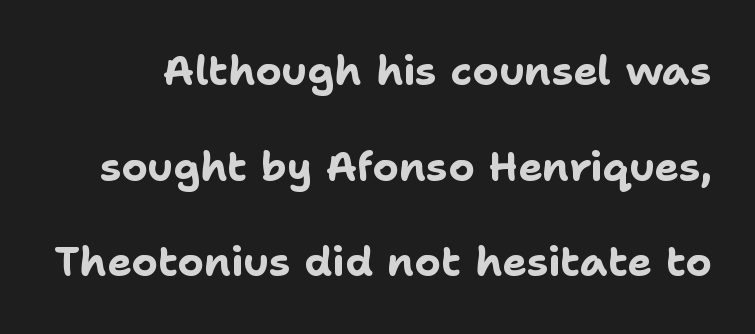
Q: Is the text bold? A: Yes.
Q: Is the text italic (slanted)? A: No, it is upright.
Q: Is the typeface a serif or a sans-serif typeface? A: Sans-serif.
Q: Is the text underlined? A: No.
Q: Is the spacing between letters normal or unusually wide? A: Normal.
Q: Is the spacing between lines tight, normal or loose? A: Loose.
Q: Width (condensed, normal, or wide)? A: Normal.
Q: Stroke contrast? A: Low.
Q: x-height? A: Medium.
Q: Monospaced? A: No.
